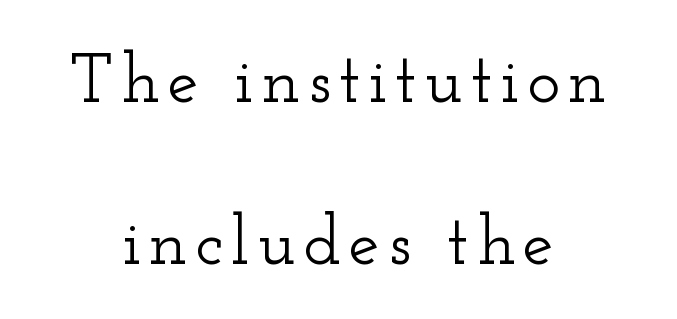
The designer went with a serif here, giving each stem small feet. You could not count columns in this text — the font is proportionally spaced. Ordinary non-slanted type is in use. Reading down the block, each line starts at a different indent, mirrored at its end. Decoration check: the copy has no underline.
